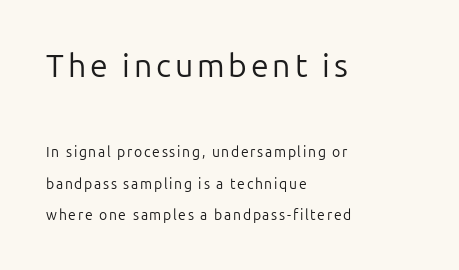
The image shows 32 px regular-weight sans-serif type, upright; set left-aligned, loose line spacing (2.24x), not underlined; the first (top) block is 2.29x larger; low stroke contrast and a medium x-height.
